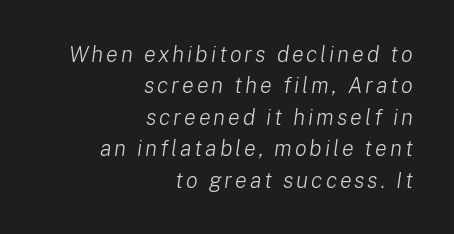
{"italic": "yes", "lean": "right", "slant_degrees": 8, "bold": "no", "underline": "no", "align": "right", "line_spacing": "normal", "line_spacing_ratio": 1.43, "glyph_px": 22}
